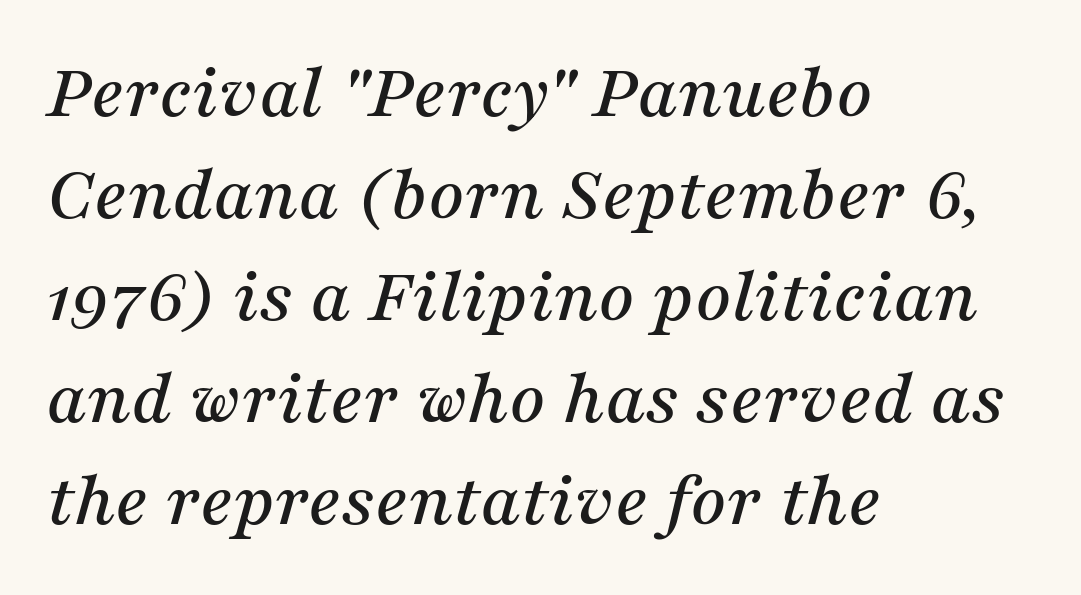
Q: Is the text italic (slanted)? A: Yes, it leans right by about 16 degrees.
Q: Is the typeface a serif or a sans-serif typeface? A: Serif.
Q: Is the text underlined? A: No.
Q: How is the paragraph aligned? A: Left-aligned.
Q: Is the spacing between letters normal or unusually wide? A: Normal.
Q: Is the spacing between lines tight, normal or loose? A: Normal.
Q: Width (condensed, normal, or wide)? A: Normal.
Q: Stroke contrast? A: Medium.
Q: x-height? A: Medium.
Q: Monospaced? A: No.
